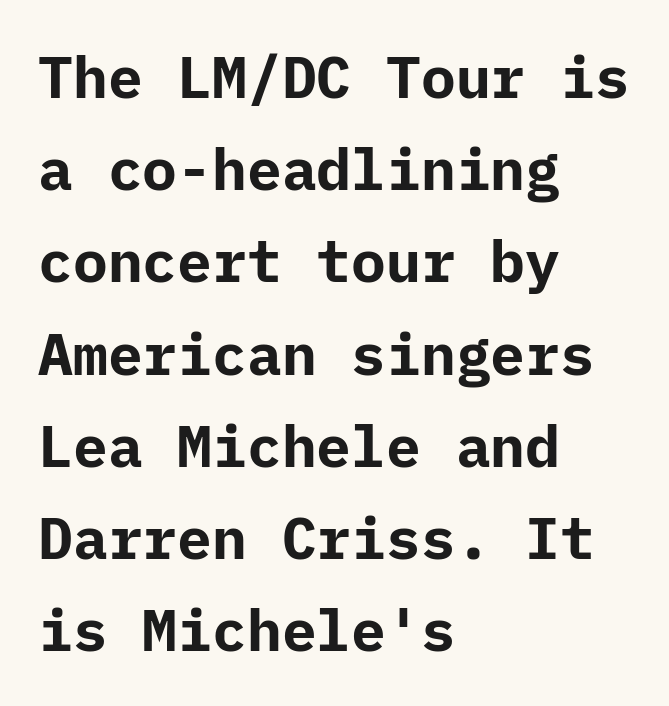
The image shows 58 px bold sans-serif type, upright; set left-aligned, normal line spacing (1.59x), normal letter spacing, not underlined; low stroke contrast and a medium x-height.
